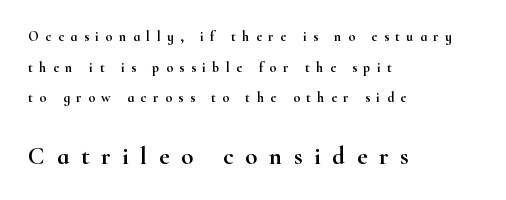
Q: Is the text italic (slanted)? A: No, it is upright.
Q: Is the text underlined? A: No.
Q: How is the paragraph aligned? A: Left-aligned.
Q: Is the spacing between letters normal or unusually wide? A: Unusually wide.
Q: Is the spacing between lines tight, normal or loose? A: Loose.
Q: Which block of text is set in a larger size, the first (top) or the second (bottom)? A: The second (bottom) one.
